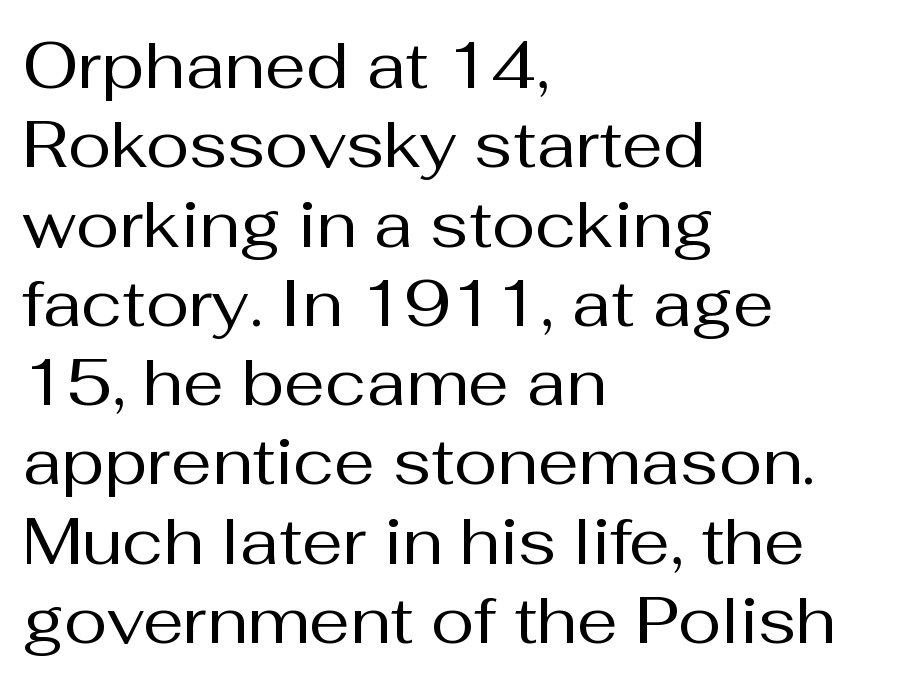
Q: Is the text bold? A: No.
Q: Is the text italic (slanted)? A: No, it is upright.
Q: Is the typeface a serif or a sans-serif typeface? A: Sans-serif.
Q: Is the text underlined? A: No.
Q: How is the paragraph aligned? A: Left-aligned.
Q: Is the spacing between letters normal or unusually wide? A: Normal.
Q: Width (condensed, normal, or wide)? A: Normal.
Q: Stroke contrast? A: Medium.
Q: x-height? A: Medium.
Q: Monospaced? A: No.
